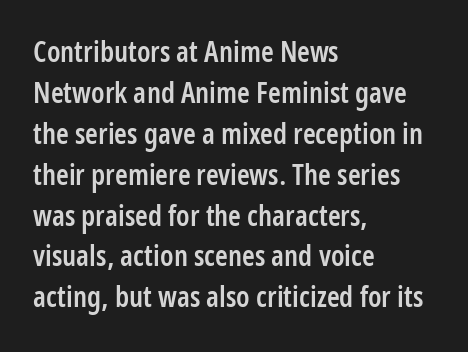
The image shows 29 px semibold, condensed sans-serif type, upright; set left-aligned, normal line spacing (1.41x), normal letter spacing, not underlined; low stroke contrast and a medium x-height.
